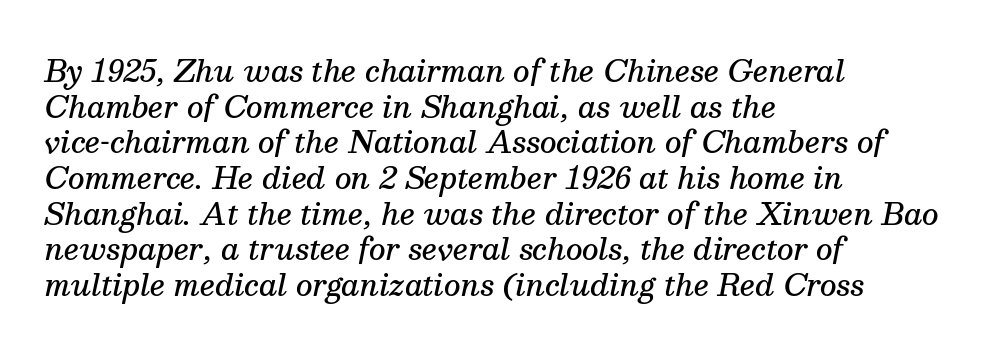
The image shows 29 px semibold serif type, italic (leaning right); set left-aligned, line spacing 1.23x, normal letter spacing, not underlined; medium stroke contrast and a medium x-height.
